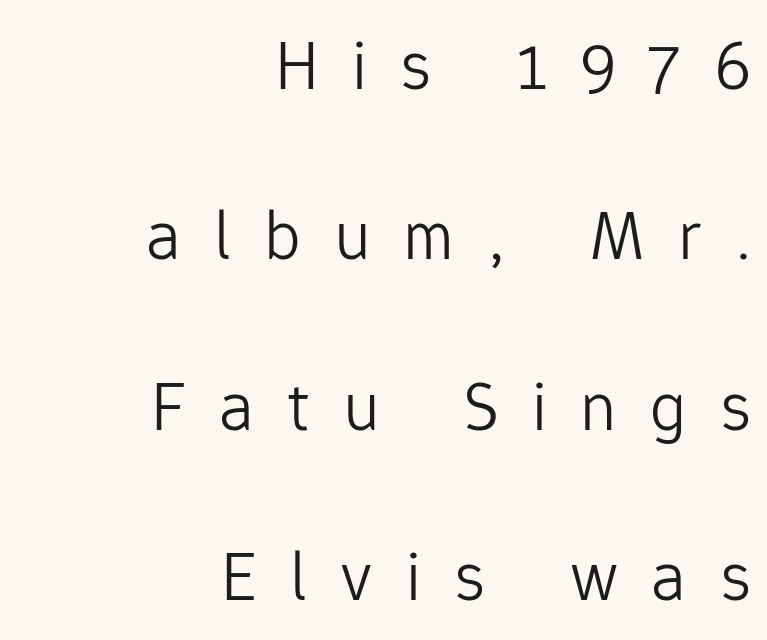
{"serif": "no", "italic": "no", "bold": "no", "weight": "light", "width": "normal", "stroke_contrast": "low", "x_height": "medium", "monospaced": "no", "underline": "no", "align": "right", "line_spacing": "loose", "line_spacing_ratio": 2.4, "letter_spacing": "wide", "letter_spacing_em": 0.47, "glyph_px": 71}
